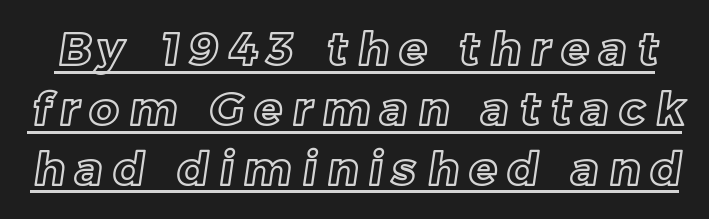
{"width": "normal", "x_height": "medium", "monospaced": "no", "underline": "yes", "line_spacing": "normal", "line_spacing_ratio": 1.3, "letter_spacing": "wide", "letter_spacing_em": 0.23, "glyph_px": 46}
